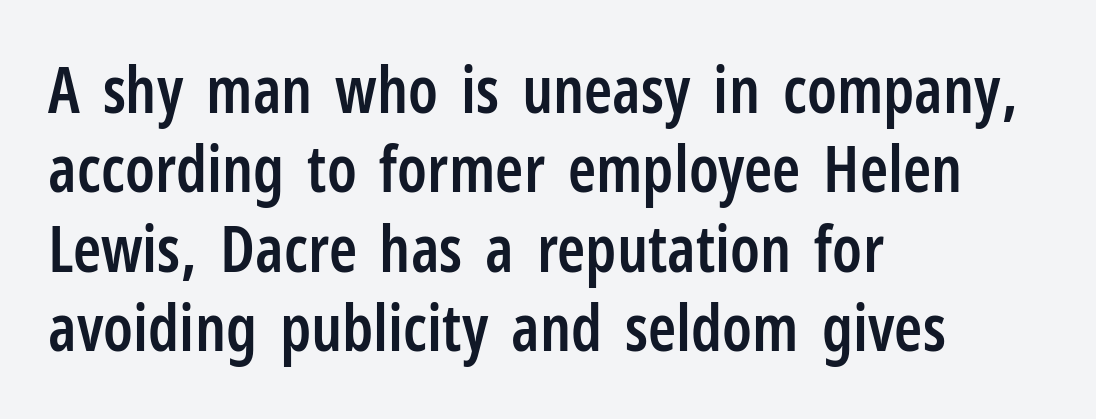
In terms of weight, the rendering is demibold, just under bold. Is the block centered? No — it sits flush against the left margin. Caption: standard tracking, unaltered. Vertical strokes here are truly vertical. The string is rendered with underlining switched off.
